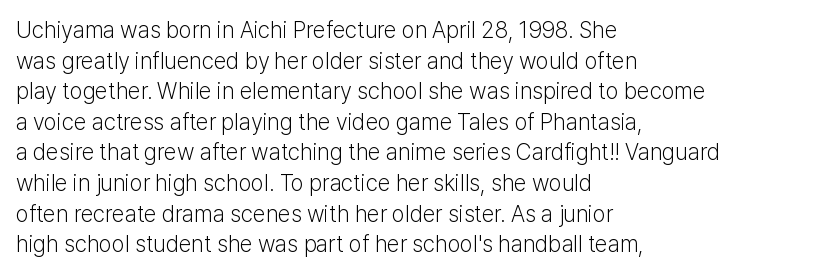
Vertical spacing — default. The text block is weighted toward the left margin, trailing off unevenly rightward. The baseline area is clear. These lines keep a tight, regular rhythm from letter to letter. No extra ink here — the face is not bold.
